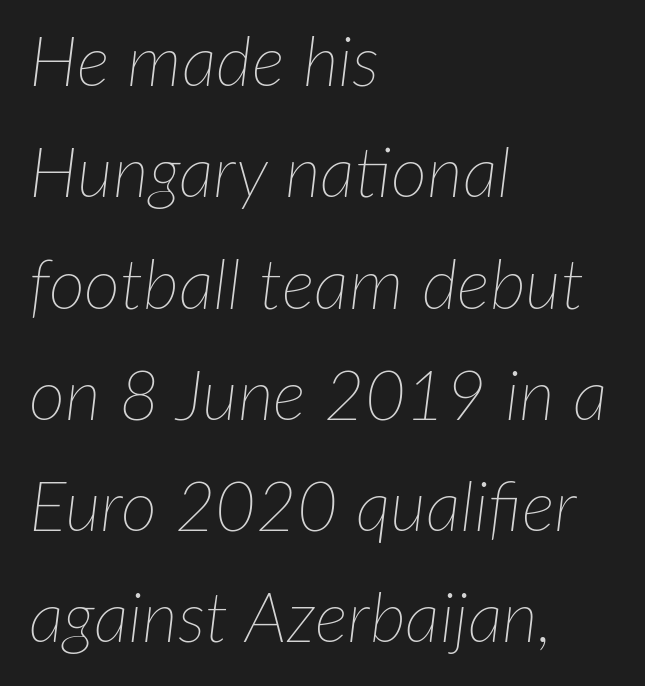
The image shows 70 px thin type, italic (leaning right); set left-aligned, normal line spacing (1.59x), normal letter spacing, not underlined; low stroke contrast and a medium x-height.
